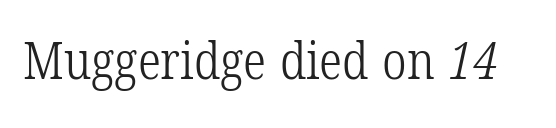
{"serif": "yes", "bold": "no", "weight": "light", "width": "condensed", "stroke_contrast": "low", "x_height": "medium", "monospaced": "no", "underline": "no", "letter_spacing": "normal", "letter_spacing_em": 0.0, "glyph_px": 52}
